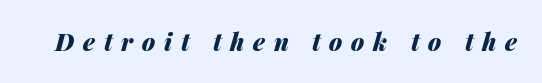
The image shows 24 px bold type, italic (leaning right); set unusually wide letter spacing (+0.36 em), not underlined.
